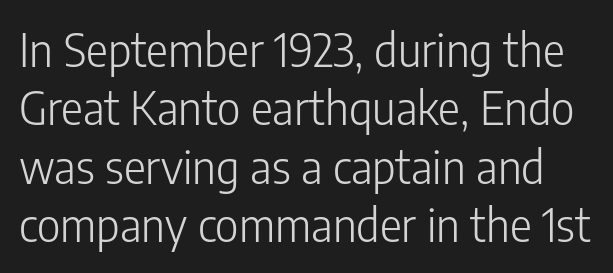
The image shows 46 px light, condensed sans-serif type, upright; set normal line spacing (1.27x), normal letter spacing, not underlined; low stroke contrast and a medium x-height.
